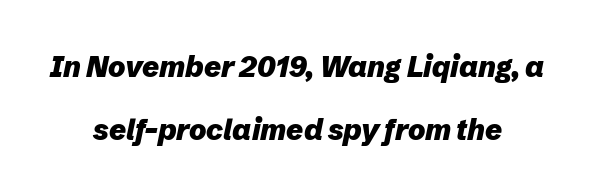
Inter-character spacing is left at the font's built-in metrics. Looking at the ascenders, they clearly lean. Horizontally, the lines are justified to the midpoint only. The block of text is sparse from top to bottom, with ample space between rows. The face used here is proportionally spaced, like ordinary book or web type.
